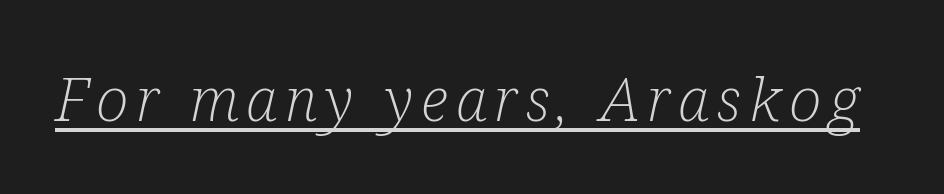
Q: Is the text bold? A: No.
Q: Is the text italic (slanted)? A: Yes, it leans right by about 12 degrees.
Q: Is the typeface a serif or a sans-serif typeface? A: Serif.
Q: Is the text underlined? A: Yes.
Q: Width (condensed, normal, or wide)? A: Condensed.
Q: Stroke contrast? A: Low.
Q: x-height? A: Medium.
Q: Monospaced? A: No.
